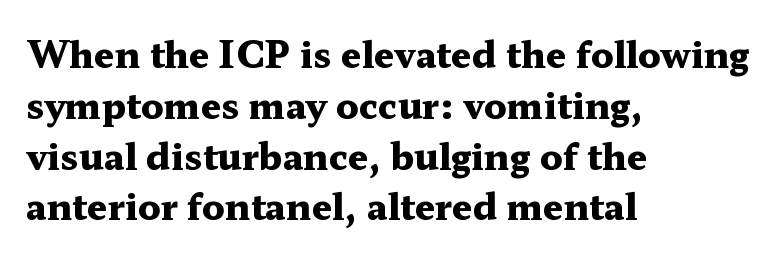
{"serif": "yes", "italic": "no", "bold": "yes", "weight": "heavy", "width": "wide", "stroke_contrast": "medium", "x_height": "medium", "monospaced": "no", "underline": "no", "align": "left", "line_spacing": "normal", "line_spacing_ratio": 1.41, "letter_spacing": "normal", "letter_spacing_em": 0.0, "glyph_px": 36}
